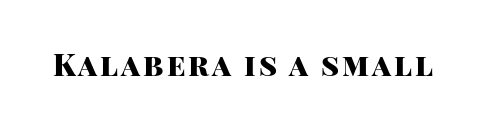
Q: Is the text bold? A: Yes.
Q: Is the text italic (slanted)? A: No, it is upright.
Q: Is the typeface a serif or a sans-serif typeface? A: Sans-serif.
Q: Is the text underlined? A: No.
Q: Width (condensed, normal, or wide)? A: Normal.
Q: Stroke contrast? A: High.
Q: x-height? A: Large.
Q: Monospaced? A: No.
